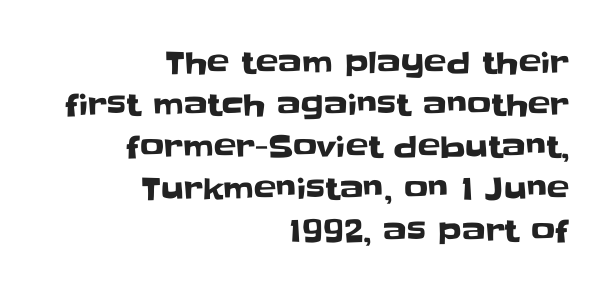
The image shows 30 px sans-serif type, upright; set right-aligned, normal line spacing (1.4x), normal letter spacing, not underlined; low stroke contrast and a large x-height.
